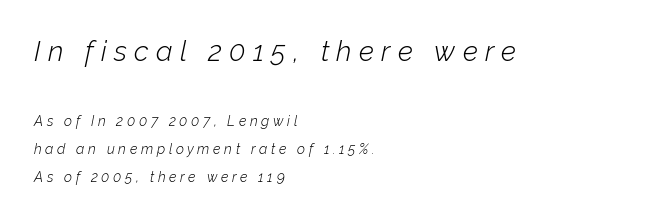
Q: Is the text bold? A: No.
Q: Is the text italic (slanted)? A: Yes, it leans right by about 12 degrees.
Q: Is the text underlined? A: No.
Q: How is the paragraph aligned? A: Left-aligned.
Q: Is the spacing between letters normal or unusually wide? A: Unusually wide.
Q: Is the spacing between lines tight, normal or loose? A: Loose.
Q: Which block of text is set in a larger size, the first (top) or the second (bottom)? A: The first (top) one.
Q: Width (condensed, normal, or wide)? A: Normal.
Q: Stroke contrast? A: Low.
Q: x-height? A: Medium.
Q: Monospaced? A: No.
